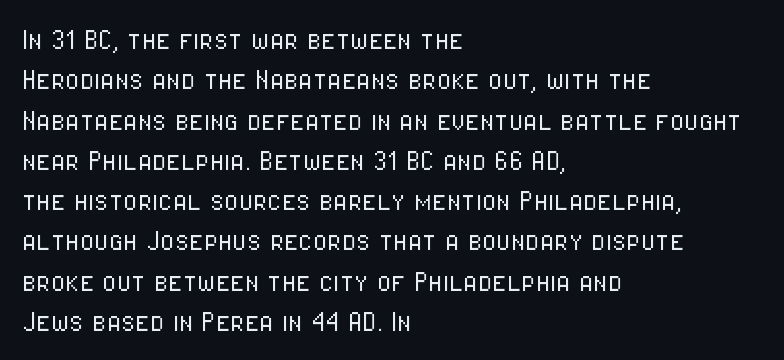
The image shows 33 px light, condensed sans-serif type, upright; set left-aligned, line spacing 1.22x, normal letter spacing, not underlined; low stroke contrast and a medium x-height.
